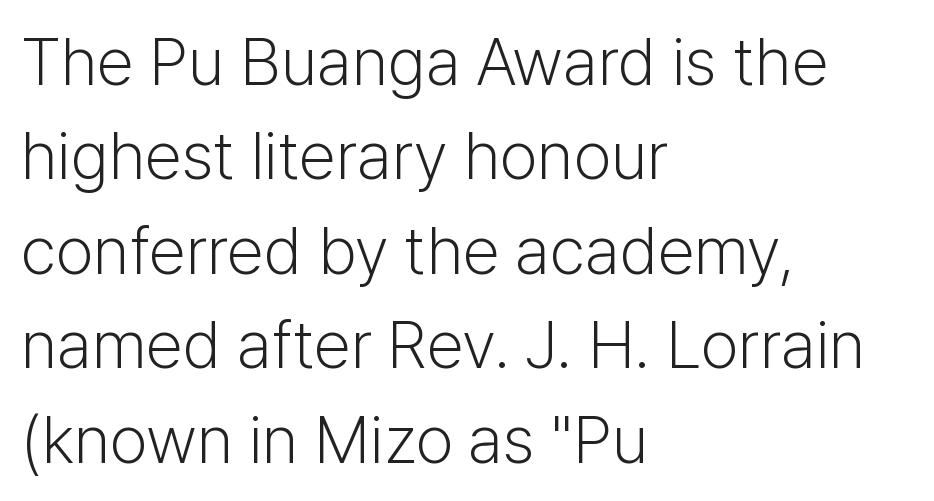
{"serif": "no", "italic": "no", "bold": "no", "weight": "light", "width": "normal", "stroke_contrast": "low", "x_height": "medium", "monospaced": "no", "underline": "no", "align": "left", "line_spacing": "normal", "line_spacing_ratio": 1.41, "letter_spacing": "normal", "letter_spacing_em": 0.0, "glyph_px": 67}
